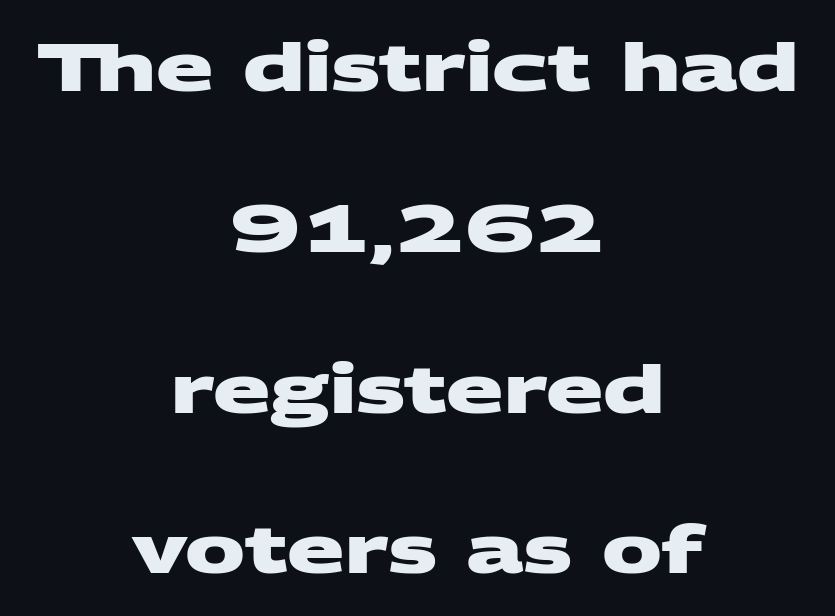
{"serif": "no", "bold": "yes", "weight": "heavy", "width": "wide", "stroke_contrast": "medium", "x_height": "large", "monospaced": "no", "underline": "no", "align": "center", "line_spacing": "loose", "line_spacing_ratio": 2.4, "letter_spacing": "normal", "letter_spacing_em": 0.0, "glyph_px": 67}
